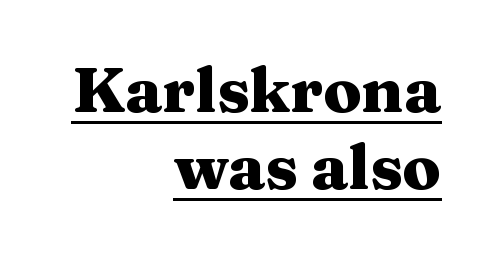
The image shows 63 px heavy, wide serif type, upright; set right-aligned, line spacing 1.23x, normal letter spacing, underlined; medium stroke contrast and a medium x-height.
